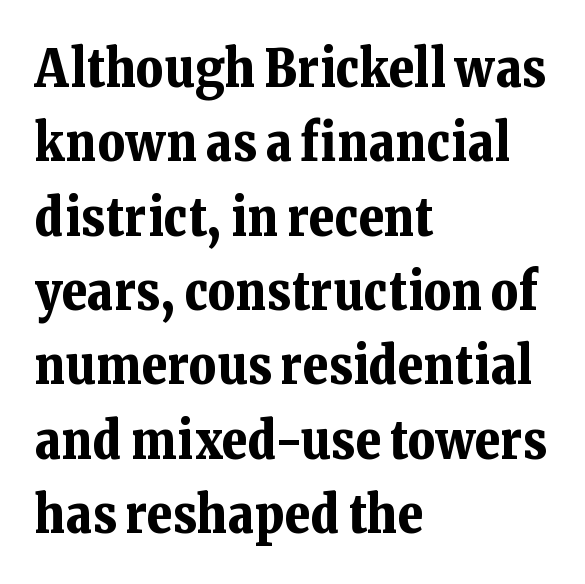
The image shows 52 px bold serif type, upright; set left-aligned, normal line spacing (1.43x), normal letter spacing, not underlined; low stroke contrast and a medium x-height.
